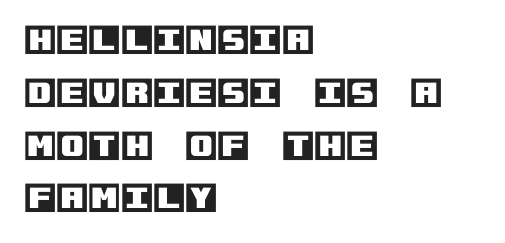
The image shows 33 px text type, upright; set left-aligned, normal line spacing (1.6x), normal letter spacing, not underlined; a large x-height.
